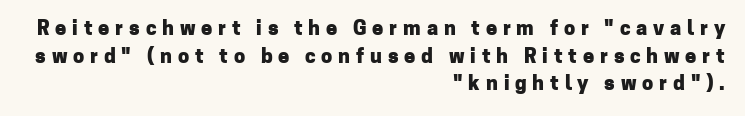
Q: Is the text bold? A: Yes.
Q: Is the text italic (slanted)? A: No, it is upright.
Q: Is the text underlined? A: No.
Q: How is the paragraph aligned? A: Right-aligned.
Q: Is the spacing between letters normal or unusually wide? A: Unusually wide.
Q: Is the spacing between lines tight, normal or loose? A: Normal.
